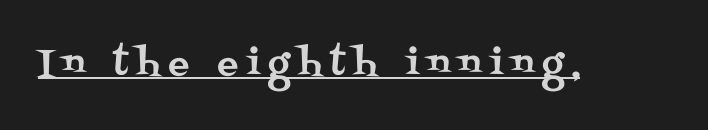
The image shows 35 px serif type, upright; set unusually wide letter spacing (+0.24 em), underlined; medium stroke contrast and a large x-height.
